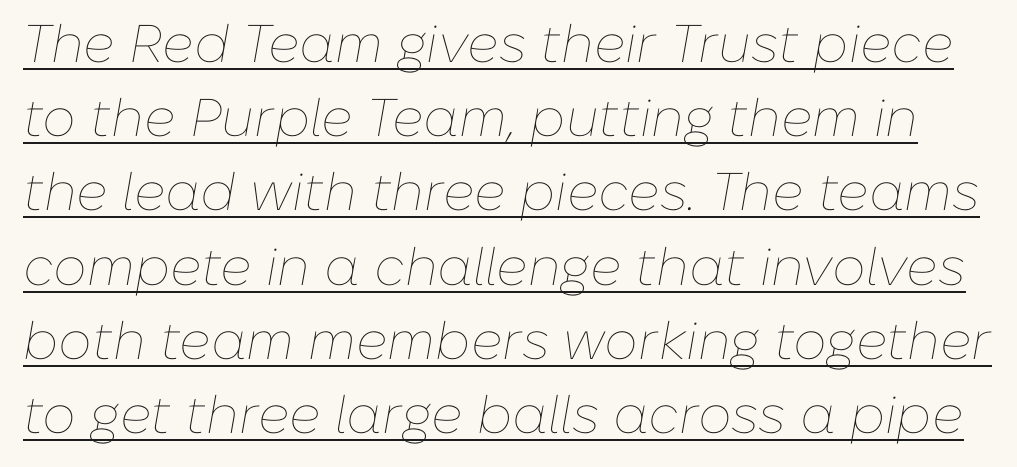
Q: Is the text bold? A: No.
Q: Is the text italic (slanted)? A: Yes, it leans right by about 10 degrees.
Q: Is the text underlined? A: Yes.
Q: Is the spacing between letters normal or unusually wide? A: Normal.
Q: Is the spacing between lines tight, normal or loose? A: Normal.
Q: Width (condensed, normal, or wide)? A: Normal.
Q: Stroke contrast? A: Low.
Q: x-height? A: Medium.
Q: Monospaced? A: No.
